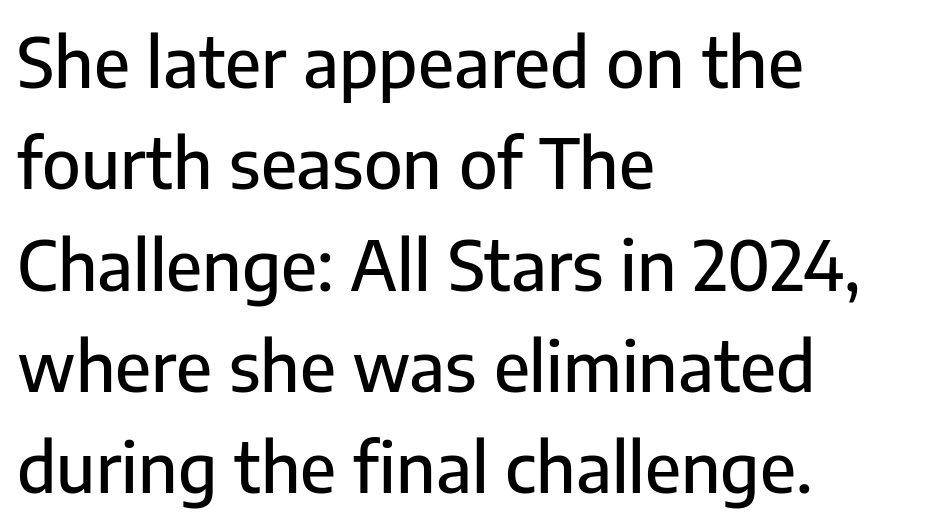
{"serif": "no", "italic": "no", "width": "normal", "stroke_contrast": "low", "x_height": "medium", "monospaced": "no", "underline": "no", "align": "left", "line_spacing": "normal", "line_spacing_ratio": 1.49, "letter_spacing": "normal", "letter_spacing_em": 0.0, "glyph_px": 68}
